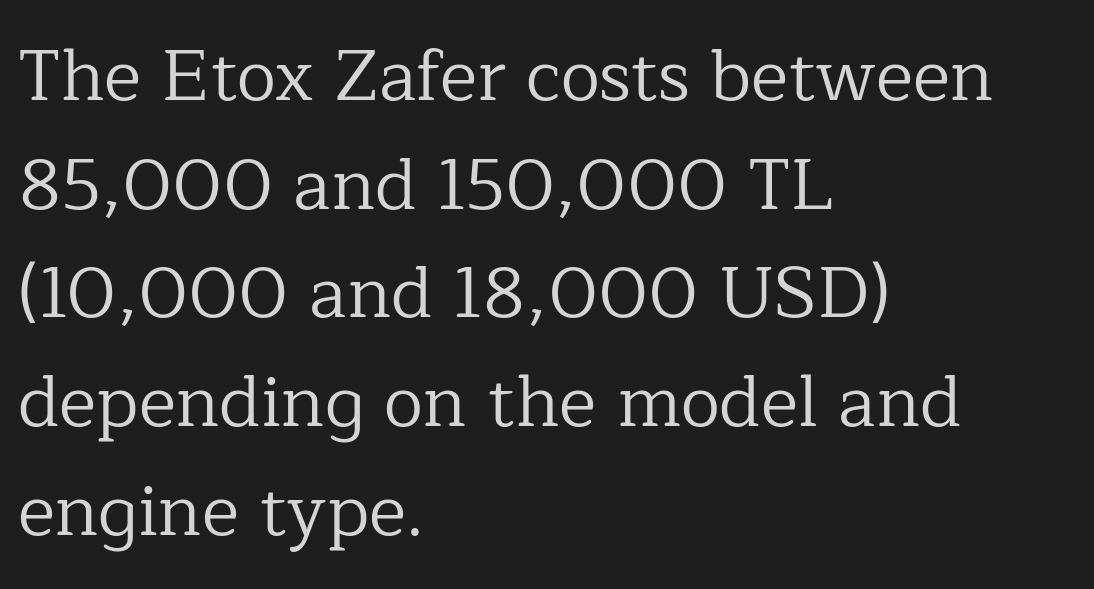
The image shows 71 px regular-weight serif type, upright; set left-aligned, normal line spacing (1.53x), normal letter spacing, not underlined; low stroke contrast and a medium x-height.
